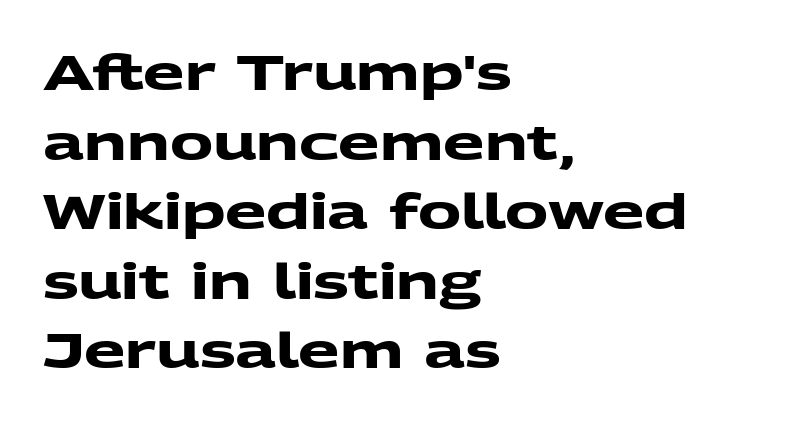
Q: Is the text bold? A: Yes.
Q: Is the typeface a serif or a sans-serif typeface? A: Sans-serif.
Q: Is the text underlined? A: No.
Q: How is the paragraph aligned? A: Left-aligned.
Q: Is the spacing between letters normal or unusually wide? A: Normal.
Q: Is the spacing between lines tight, normal or loose? A: Normal.
Q: Width (condensed, normal, or wide)? A: Wide.
Q: Stroke contrast? A: Medium.
Q: x-height? A: Medium.
Q: Monospaced? A: No.
